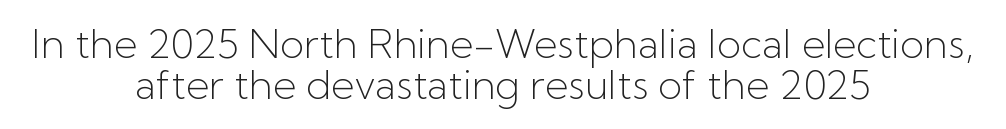
{"serif": "no", "italic": "no", "bold": "no", "weight": "light", "width": "normal", "stroke_contrast": "low", "x_height": "medium", "monospaced": "no", "underline": "no", "align": "center", "line_spacing": "tight", "line_spacing_ratio": 1.03, "letter_spacing": "normal", "letter_spacing_em": 0.0, "glyph_px": 40}
